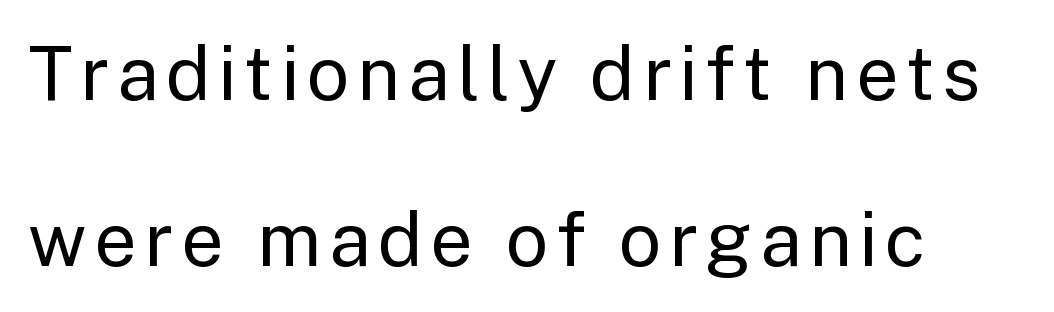
{"serif": "no", "italic": "no", "bold": "no", "weight": "regular", "width": "normal", "stroke_contrast": "low", "x_height": "medium", "monospaced": "no", "underline": "no", "align": "left", "line_spacing": "loose", "line_spacing_ratio": 2.22, "glyph_px": 75}
